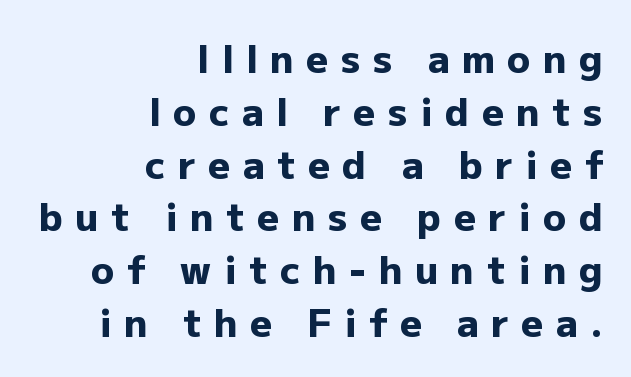
The passage is arranged like a letterhead date or caption credit — flush right. Designer's note — italics off, roman on. The face used here is proportionally spaced, like ordinary book or web type. Plain, unruled lines of type. The letters are spread apart with noticeably loose tracking. The rows are spaced the way most documents space them.
